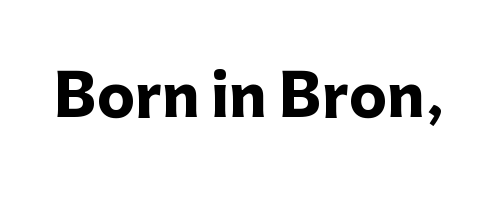
Caption: bold face, heavy strokes. Vertical strokes here are truly vertical. Tracking here is standard; glyphs follow each other at the usual distance. These lines are rendered in a variable-pitch font. Descender tails drop into unmarked territory. These lines are composed in type without serifs.
